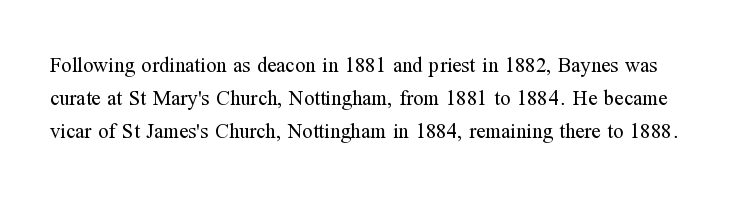
{"italic": "no", "bold": "no", "underline": "no", "line_spacing": "normal", "line_spacing_ratio": 1.58, "letter_spacing": "normal", "letter_spacing_em": 0.0, "glyph_px": 21}
